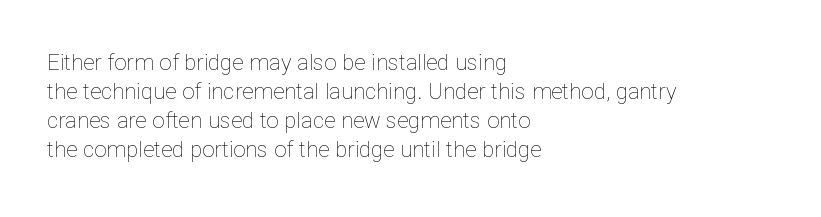
The image shows 22 px text type, upright; set left-aligned, normal line spacing (1.32x), normal letter spacing, not underlined.
